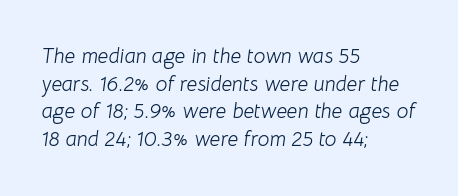
Q: Is the text bold? A: No.
Q: Is the text italic (slanted)? A: Yes, it leans right by about 8 degrees.
Q: Is the text underlined? A: No.
Q: How is the paragraph aligned? A: Left-aligned.
Q: Is the spacing between letters normal or unusually wide? A: Normal.
Q: Is the spacing between lines tight, normal or loose? A: Normal.
